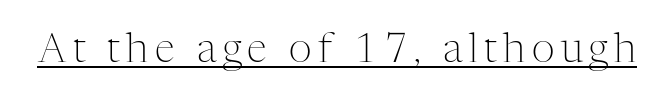
You can tell from the footed stems that serif type was used. The type sits square on the baseline with zero lean. Ink coverage per letter is moderate at most. The letters advance in unequal steps, a hallmark of proportional type. Has an underline been added? It has.
